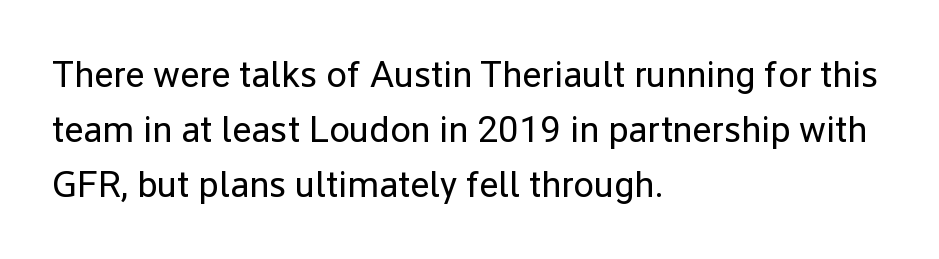
{"serif": "no", "italic": "no", "bold": "no", "weight": "regular", "width": "normal", "stroke_contrast": "low", "x_height": "medium", "monospaced": "no", "underline": "no", "align": "left", "line_spacing": "normal", "line_spacing_ratio": 1.48, "letter_spacing": "normal", "letter_spacing_em": 0.0, "glyph_px": 37}
